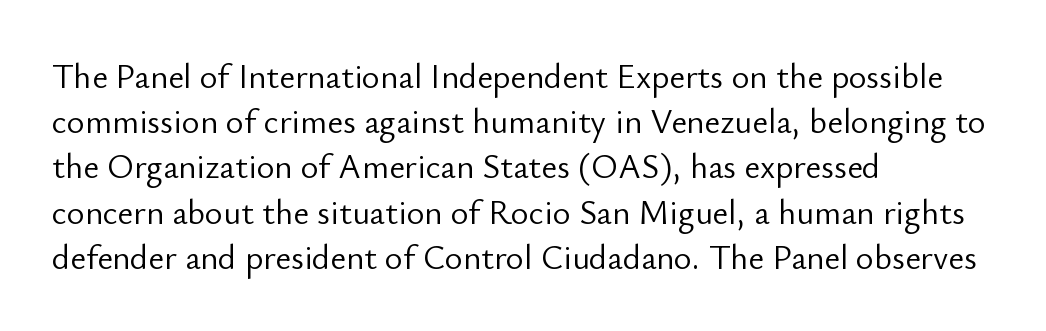
The image shows 34 px light sans-serif type, upright; set left-aligned, normal line spacing (1.33x), normal letter spacing, not underlined; low stroke contrast and a small x-height.
